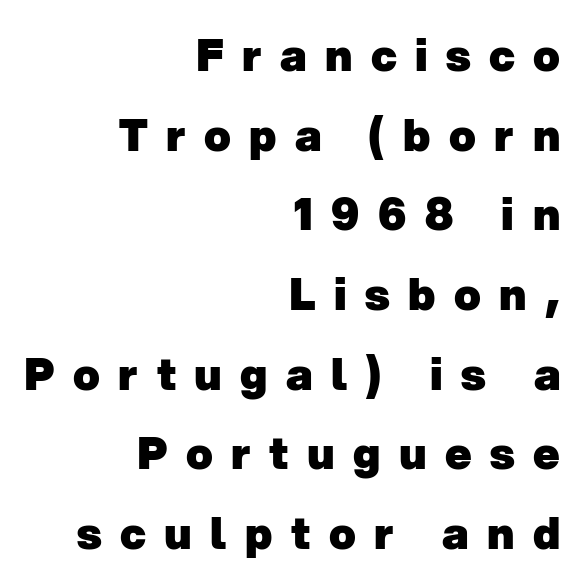
{"serif": "no", "bold": "yes", "weight": "heavy", "width": "normal", "stroke_contrast": "low", "x_height": "medium", "monospaced": "no", "underline": "no", "align": "right", "line_spacing_ratio": 1.81, "letter_spacing": "wide", "letter_spacing_em": 0.42, "glyph_px": 44}
